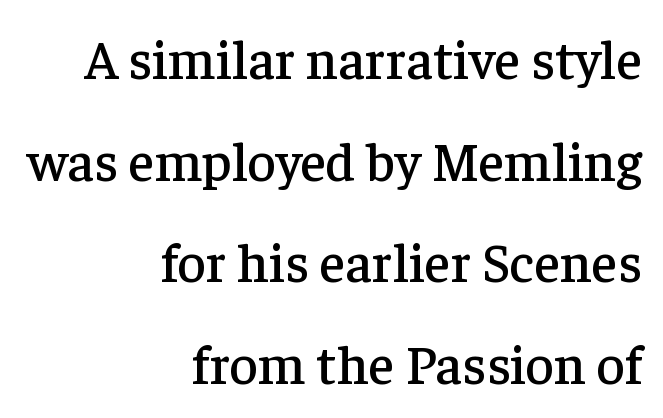
The image shows 55 px serif type, upright; set right-aligned, line spacing 1.85x, normal letter spacing, not underlined; low stroke contrast and a medium x-height.
